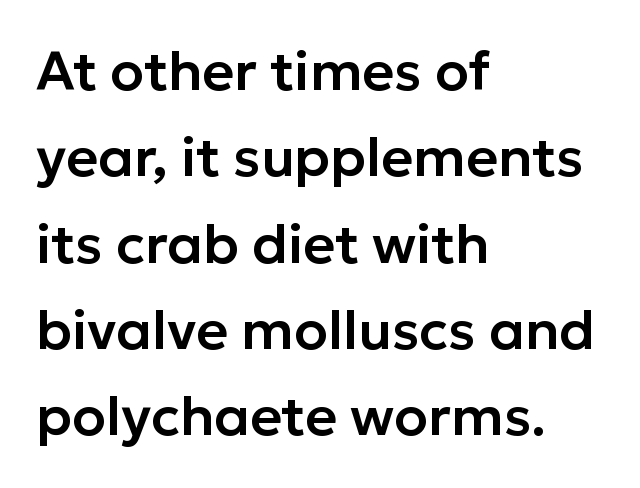
Q: Is the text italic (slanted)? A: No, it is upright.
Q: Is the typeface a serif or a sans-serif typeface? A: Sans-serif.
Q: Is the text underlined? A: No.
Q: How is the paragraph aligned? A: Left-aligned.
Q: Is the spacing between letters normal or unusually wide? A: Normal.
Q: Is the spacing between lines tight, normal or loose? A: Normal.
Q: Width (condensed, normal, or wide)? A: Normal.
Q: Stroke contrast? A: Low.
Q: x-height? A: Medium.
Q: Monospaced? A: No.
